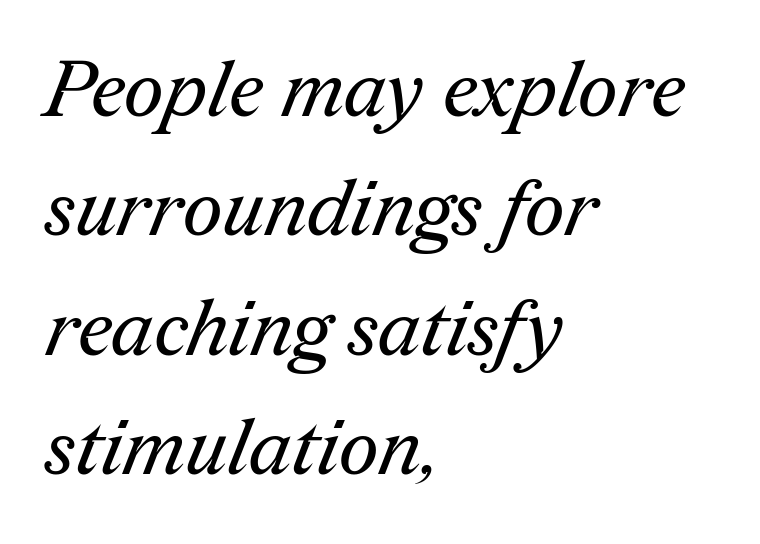
Q: Is the text bold? A: No.
Q: Is the typeface a serif or a sans-serif typeface? A: Serif.
Q: Is the text underlined? A: No.
Q: How is the paragraph aligned? A: Left-aligned.
Q: Is the spacing between letters normal or unusually wide? A: Normal.
Q: Is the spacing between lines tight, normal or loose? A: Normal.
Q: Width (condensed, normal, or wide)? A: Normal.
Q: Stroke contrast? A: Medium.
Q: x-height? A: Medium.
Q: Monospaced? A: No.
